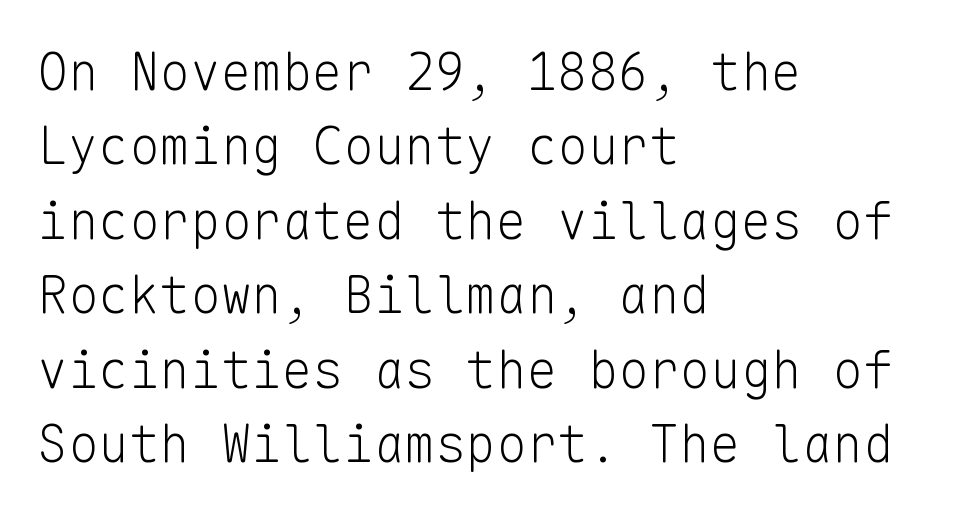
The image shows 51 px light sans-serif type, upright, monospaced; set left-aligned, normal line spacing (1.46x), normal letter spacing, not underlined; low stroke contrast and a medium x-height.
